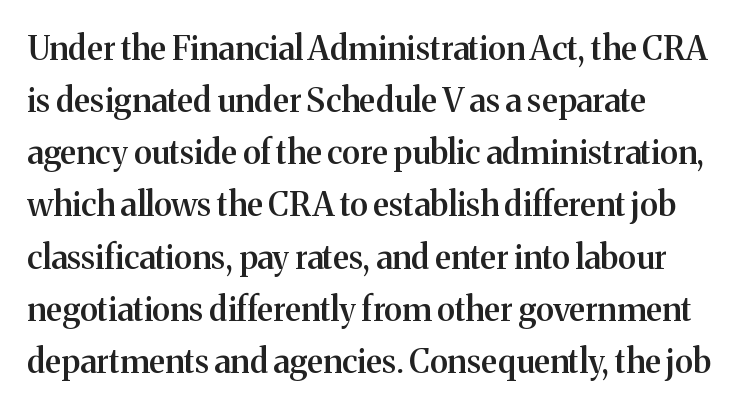
Set as a demibold, roughly 600 on the weight scale. Underline: absent. Note the varied advance widths — an 'i' is clearly narrower than an 'm'. Style check: upright. Serif or sans? Serif — the stroke terminals have little feet.
